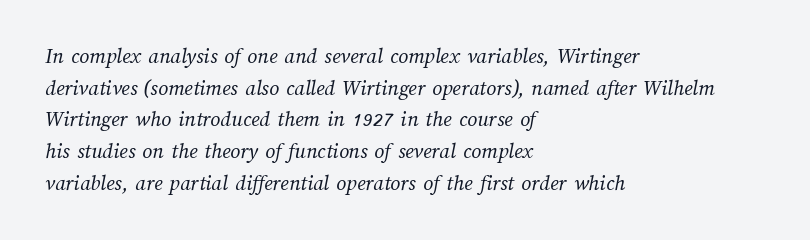
The image shows 22 px text type; set left-aligned, normal line spacing (1.44x), normal letter spacing, not underlined.
